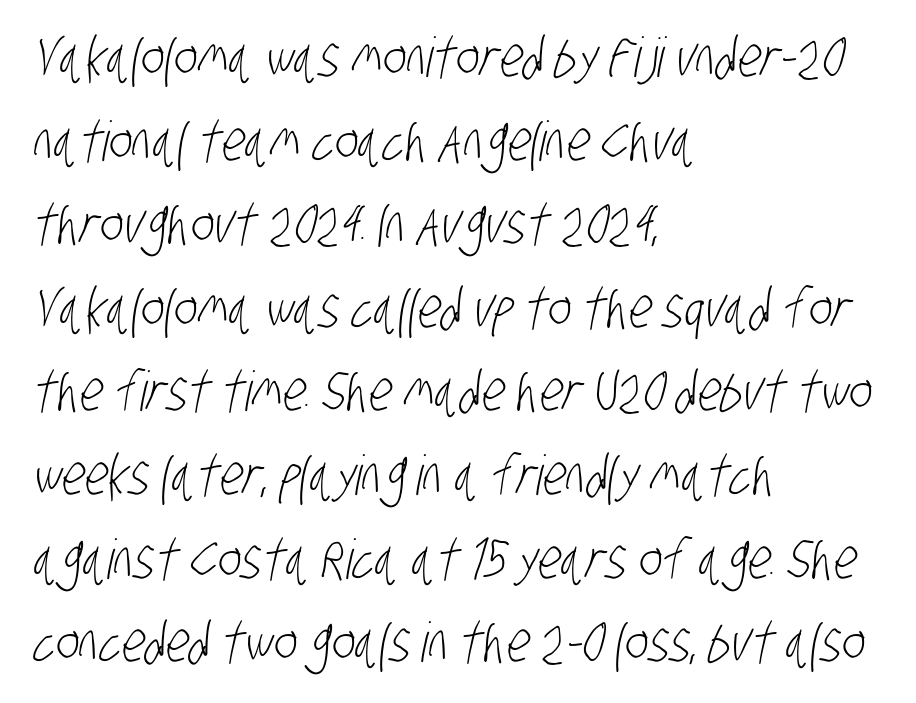
Q: Is the text bold? A: No.
Q: Is the typeface a serif or a sans-serif typeface? A: Sans-serif.
Q: Is the text underlined? A: No.
Q: How is the paragraph aligned? A: Left-aligned.
Q: Is the spacing between letters normal or unusually wide? A: Normal.
Q: Is the spacing between lines tight, normal or loose? A: Normal.
Q: Width (condensed, normal, or wide)? A: Condensed.
Q: Stroke contrast? A: Low.
Q: x-height? A: Large.
Q: Monospaced? A: No.
